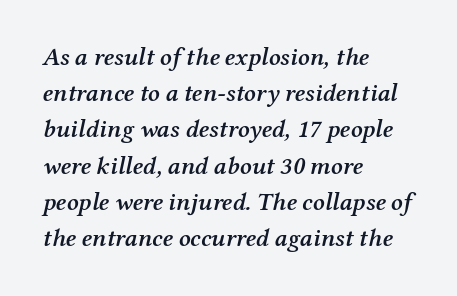
Q: Is the text bold? A: Semi-bold.
Q: Is the text italic (slanted)? A: Yes, it leans right by about 12 degrees.
Q: Is the text underlined? A: No.
Q: How is the paragraph aligned? A: Left-aligned.
Q: Is the spacing between letters normal or unusually wide? A: Normal.
Q: Is the spacing between lines tight, normal or loose? A: Normal.
